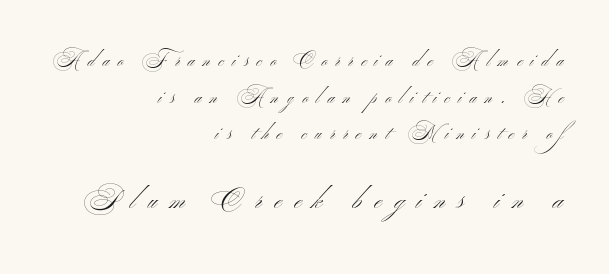
Q: Is the text bold? A: No.
Q: Is the text underlined? A: No.
Q: How is the paragraph aligned? A: Right-aligned.
Q: Is the spacing between letters normal or unusually wide? A: Unusually wide.
Q: Is the spacing between lines tight, normal or loose? A: Loose.
Q: Which block of text is set in a larger size, the first (top) or the second (bottom)? A: The second (bottom) one.
